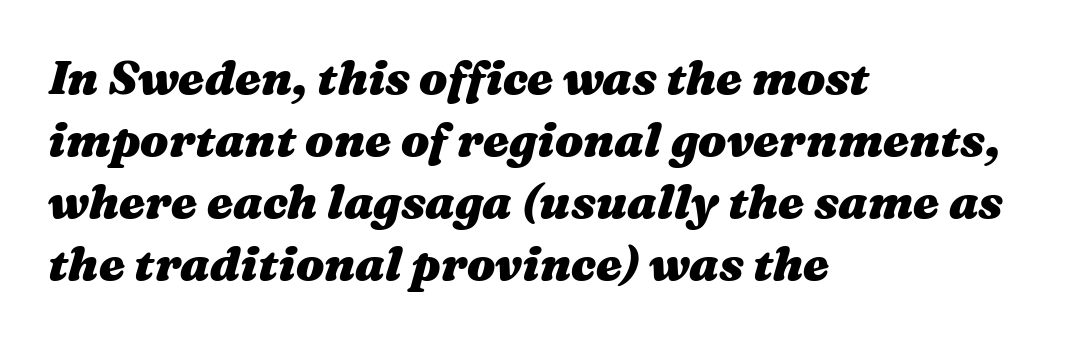
Glance below the letters and you will spot only blank space. The gaps between neighbouring characters are ordinary and unremarkable. A normal amount of white space separates one row of letters from the next. Each letter keeps its own natural width here, so spacing adapts to shape.
